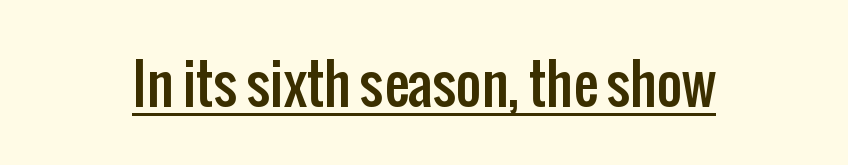
{"serif": "no", "italic": "no", "width": "condensed", "stroke_contrast": "low", "x_height": "medium", "monospaced": "no", "underline": "yes", "letter_spacing": "normal", "letter_spacing_em": 0.0, "glyph_px": 55}
